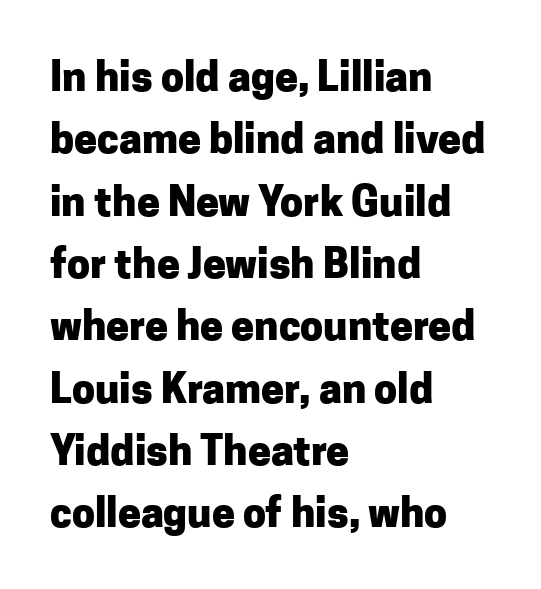
{"serif": "no", "italic": "no", "bold": "yes", "weight": "heavy", "width": "normal", "stroke_contrast": "low", "x_height": "medium", "monospaced": "no", "underline": "no", "align": "left", "line_spacing": "normal", "line_spacing_ratio": 1.52, "letter_spacing": "normal", "letter_spacing_em": 0.0, "glyph_px": 41}
